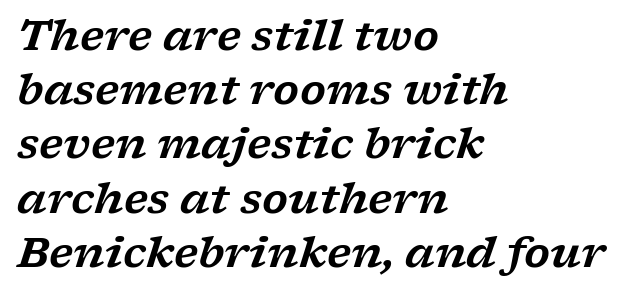
The image shows 42 px wide serif type, italic (leaning right); set left-aligned, normal line spacing (1.29x), normal letter spacing, not underlined; low stroke contrast and a medium x-height.
